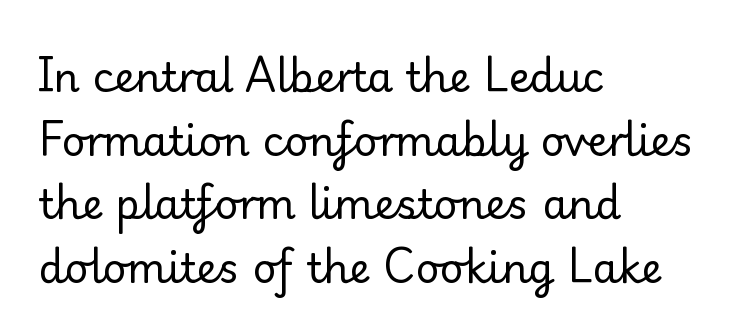
Q: Is the text bold? A: No.
Q: Is the text italic (slanted)? A: No, it is upright.
Q: Is the typeface a serif or a sans-serif typeface? A: Serif.
Q: Is the text underlined? A: No.
Q: How is the paragraph aligned? A: Left-aligned.
Q: Is the spacing between letters normal or unusually wide? A: Normal.
Q: Is the spacing between lines tight, normal or loose? A: Normal.
Q: Width (condensed, normal, or wide)? A: Normal.
Q: Stroke contrast? A: Low.
Q: x-height? A: Small.
Q: Monospaced? A: No.
